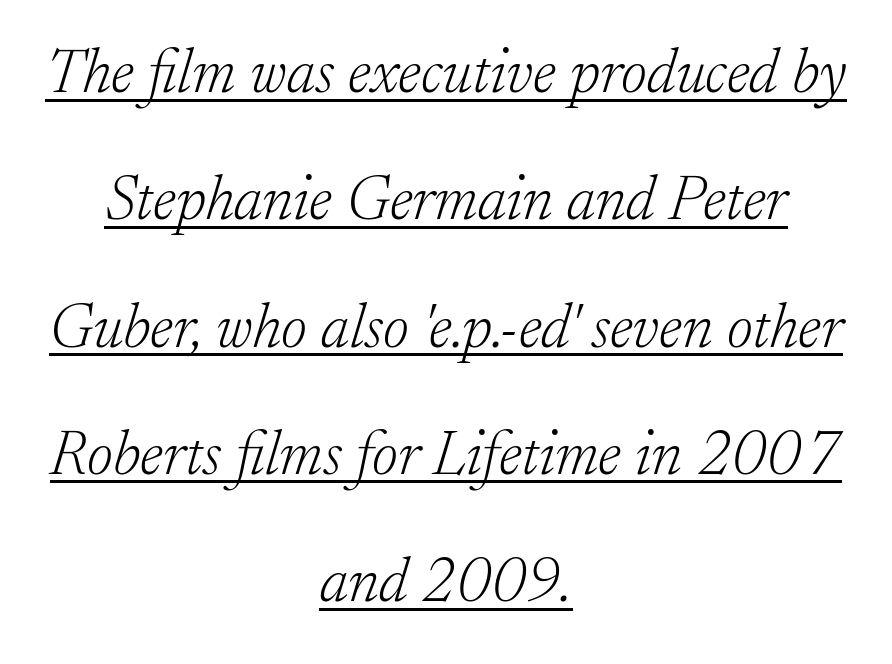
To sum up the face: it has serifs. Looking at the ascenders, they clearly lean. Weight: not bold — regular or lighter. The letters sit at their default tracking, neither squeezed nor spread.
